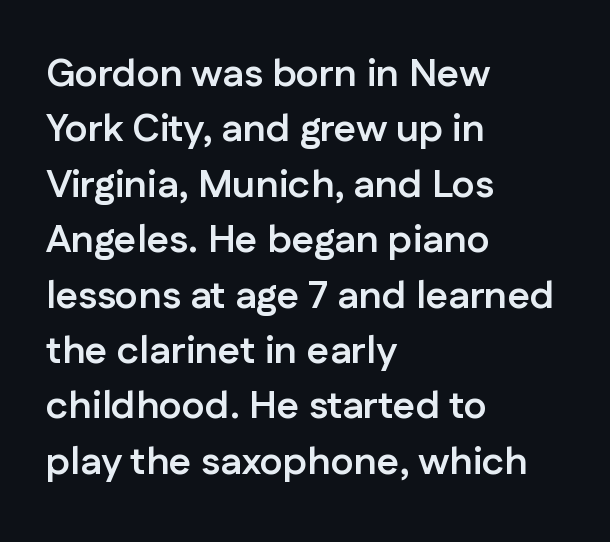
The image shows 39 px semibold sans-serif type, upright; set left-aligned, normal line spacing (1.42x), normal letter spacing, not underlined; low stroke contrast and a medium x-height.
